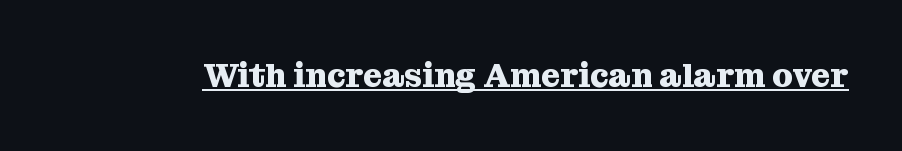
{"serif": "yes", "italic": "no", "bold": "yes", "weight": "heavy", "width": "normal", "stroke_contrast": "medium", "x_height": "medium", "monospaced": "no", "underline": "yes", "letter_spacing": "normal", "letter_spacing_em": 0.0, "glyph_px": 33}
